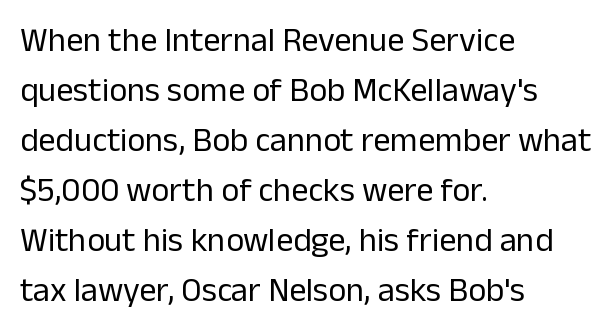
{"serif": "no", "italic": "no", "bold": "no", "weight": "regular", "width": "normal", "stroke_contrast": "low", "x_height": "medium", "monospaced": "no", "underline": "no", "align": "left", "line_spacing": "normal", "line_spacing_ratio": 1.47, "letter_spacing": "normal", "letter_spacing_em": 0.0, "glyph_px": 34}
